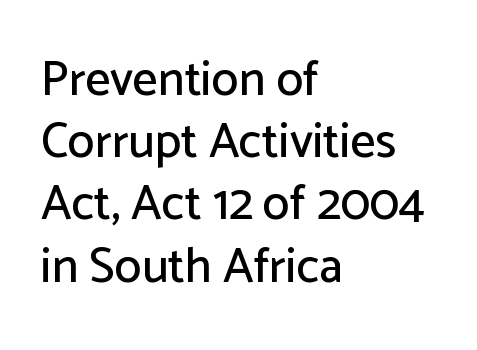
Q: Is the text italic (slanted)? A: No, it is upright.
Q: Is the typeface a serif or a sans-serif typeface? A: Sans-serif.
Q: Is the text underlined? A: No.
Q: How is the paragraph aligned? A: Left-aligned.
Q: Is the spacing between letters normal or unusually wide? A: Normal.
Q: Is the spacing between lines tight, normal or loose? A: Normal.
Q: Width (condensed, normal, or wide)? A: Normal.
Q: Stroke contrast? A: Low.
Q: x-height? A: Medium.
Q: Monospaced? A: No.
